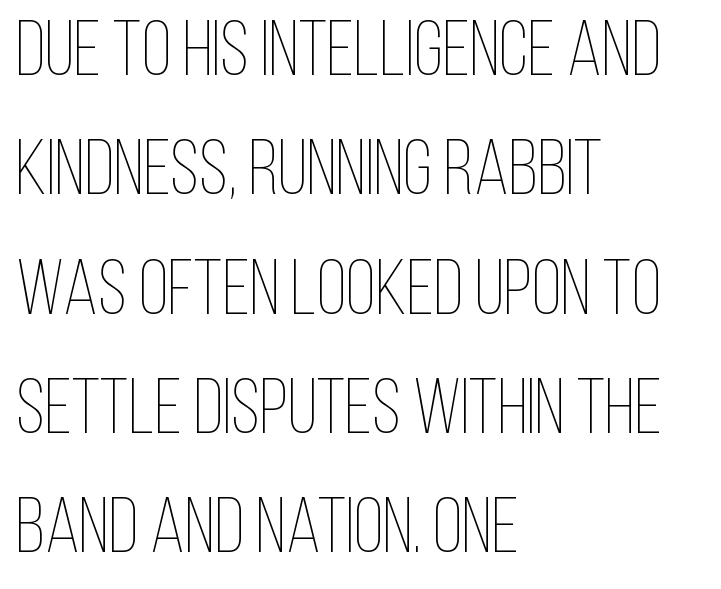
The image shows 78 px thin, condensed type, upright; set left-aligned, normal line spacing (1.53x), normal letter spacing, not underlined; low stroke contrast and a large x-height.
